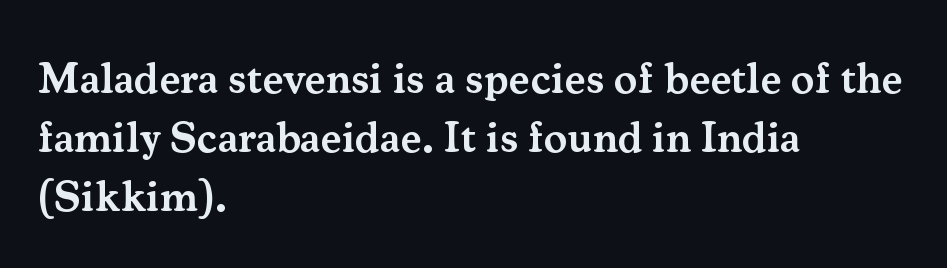
Line spacing here is normal. Decoration check: the copy has no underline. Nope, not italic — everything's standing straight. Proportional: the letters do not fall into vertical columns. The rendering anchors every line to the left-hand side.
